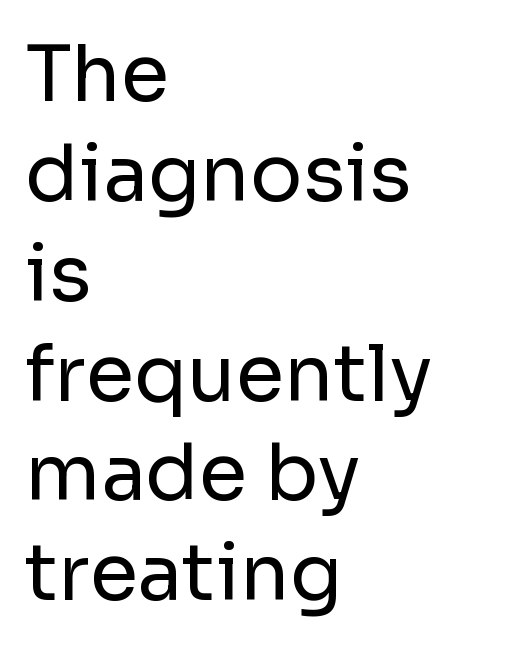
The image shows 78 px regular-weight sans-serif type, upright; set left-aligned, normal line spacing (1.28x), normal letter spacing, not underlined; low stroke contrast and a medium x-height.
